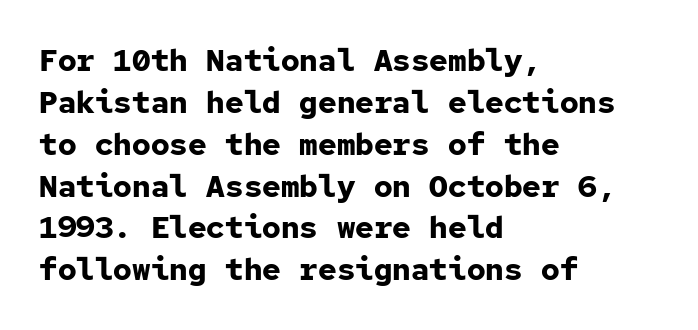
Q: Is the text bold? A: Yes.
Q: Is the text italic (slanted)? A: No, it is upright.
Q: Is the typeface a serif or a sans-serif typeface? A: Sans-serif.
Q: Is the text underlined? A: No.
Q: How is the paragraph aligned? A: Left-aligned.
Q: Is the spacing between letters normal or unusually wide? A: Normal.
Q: Is the spacing between lines tight, normal or loose? A: Normal.
Q: Width (condensed, normal, or wide)? A: Normal.
Q: Stroke contrast? A: Low.
Q: x-height? A: Medium.
Q: Monospaced? A: Yes.
